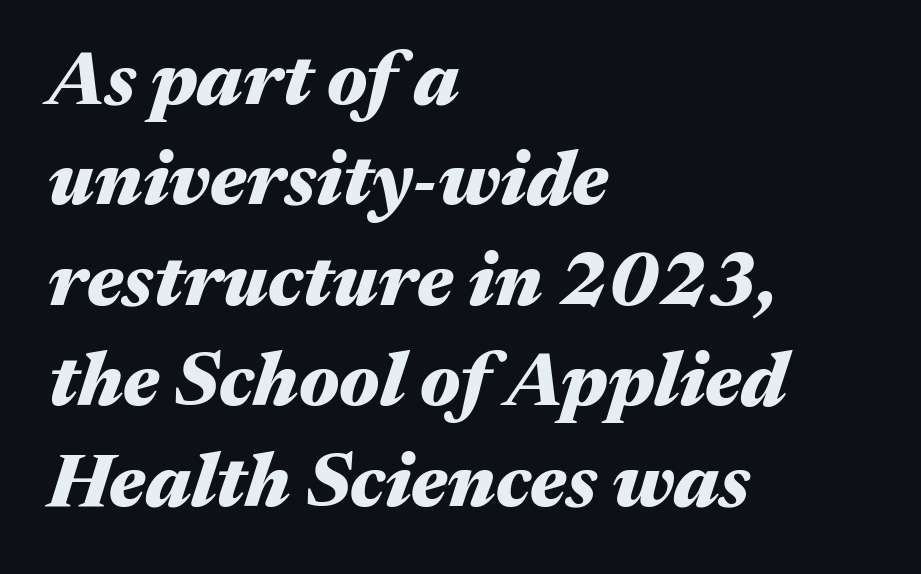
Q: Is the text bold? A: Yes.
Q: Is the text italic (slanted)? A: Yes, it leans right by about 17 degrees.
Q: Is the text underlined? A: No.
Q: How is the paragraph aligned? A: Left-aligned.
Q: Is the spacing between letters normal or unusually wide? A: Normal.
Q: Is the spacing between lines tight, normal or loose? A: Normal.
Q: Width (condensed, normal, or wide)? A: Wide.
Q: Stroke contrast? A: Medium.
Q: x-height? A: Medium.
Q: Monospaced? A: No.
